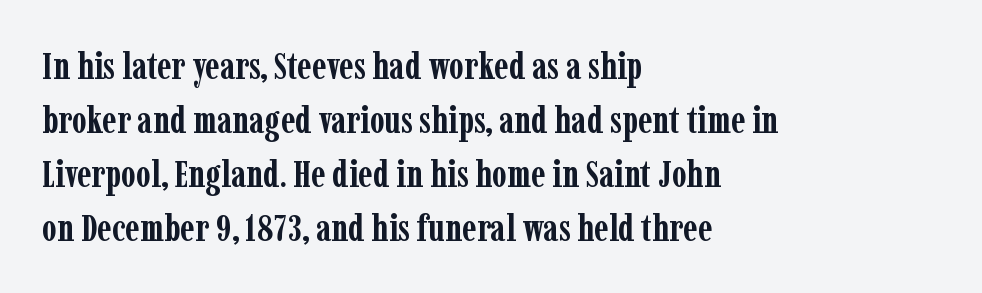
This sample has the flowing, uneven cadence of proportional lettering. Is the type bold? Yes — the strokes are clearly thick and heavy. The font family rendered here belongs to the serif group. Honestly, the letter spacing is just normal — you wouldn't notice it. Just letters on the line, the space beneath them empty.
